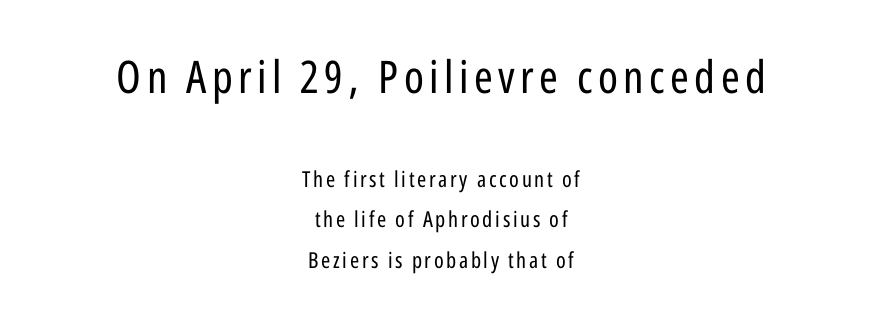
Q: Is the text bold? A: No.
Q: Is the text italic (slanted)? A: No, it is upright.
Q: Is the typeface a serif or a sans-serif typeface? A: Sans-serif.
Q: Is the text underlined? A: No.
Q: How is the paragraph aligned? A: Centered.
Q: Which block of text is set in a larger size, the first (top) or the second (bottom)? A: The first (top) one.
Q: Width (condensed, normal, or wide)? A: Condensed.
Q: Stroke contrast? A: Low.
Q: x-height? A: Medium.
Q: Monospaced? A: No.
